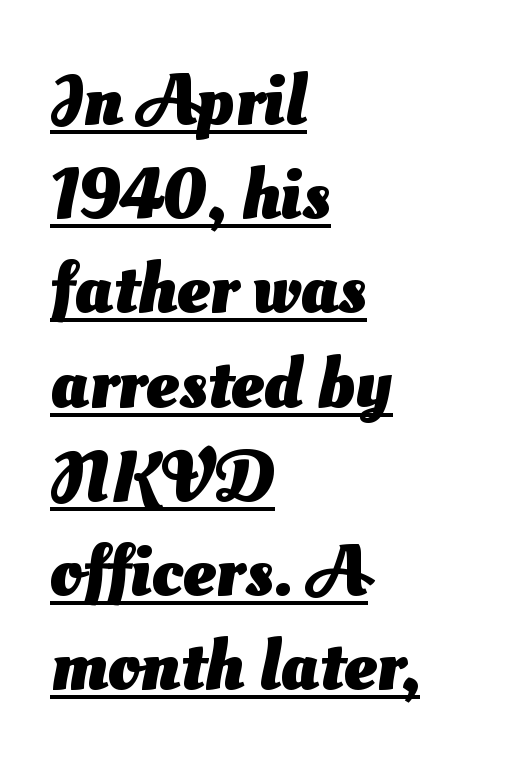
The image shows 73 px heavy sans-serif type; set left-aligned, normal line spacing (1.29x), normal letter spacing, underlined; medium stroke contrast and a small x-height.
